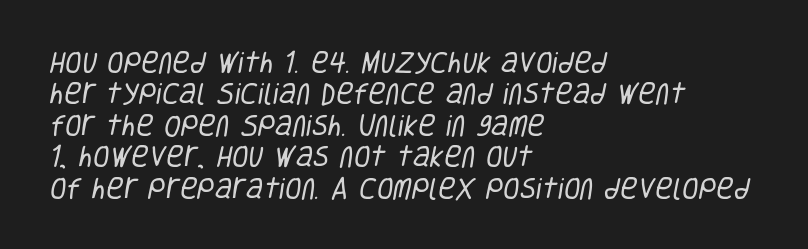
{"bold": "no", "underline": "no", "align": "left", "line_spacing": "normal", "line_spacing_ratio": 1.31, "letter_spacing": "normal", "letter_spacing_em": 0.0, "glyph_px": 24}
